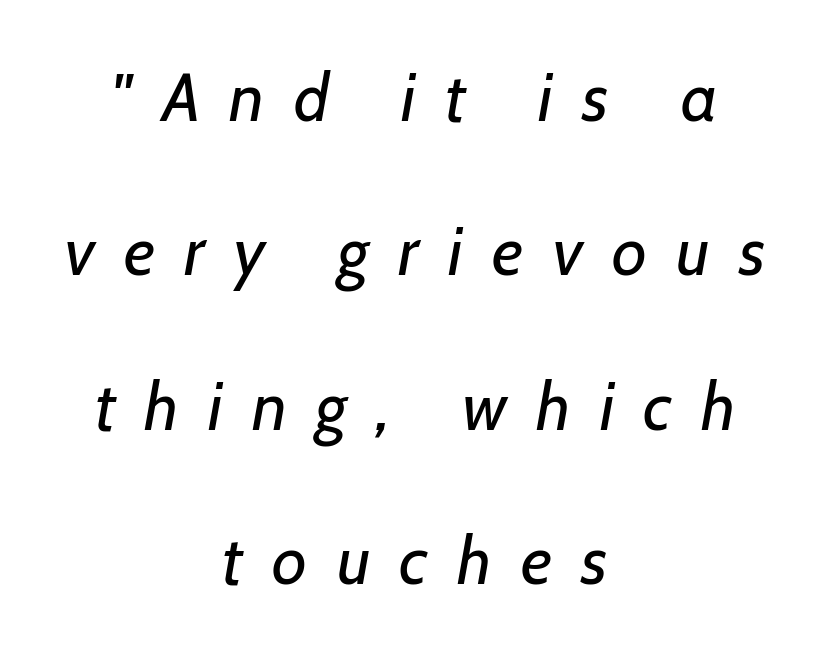
The space beneath each line is pristine and unruled. Compared with typical paragraphs, the rows here are farther apart. Compared with ordinary roman type, these characters are visibly tilted. Tracking here is generous; glyphs stand well apart from one another. One-word summary of the alignment: center. This sample has the flowing, uneven cadence of proportional lettering.
